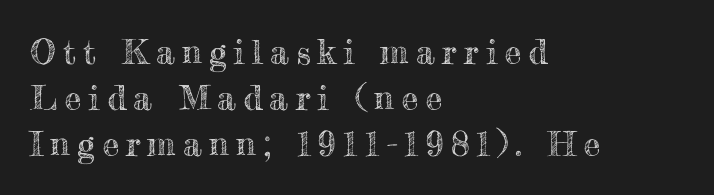
Rows of type keep a routine distance in the vertical direction. These lines are rendered in a variable-pitch font. Notice how the passage keeps a crisp vertical edge on the left only. Honestly, the letter spacing is so wide it's the main thing you notice. Characters remain perfectly vertical along every line.
